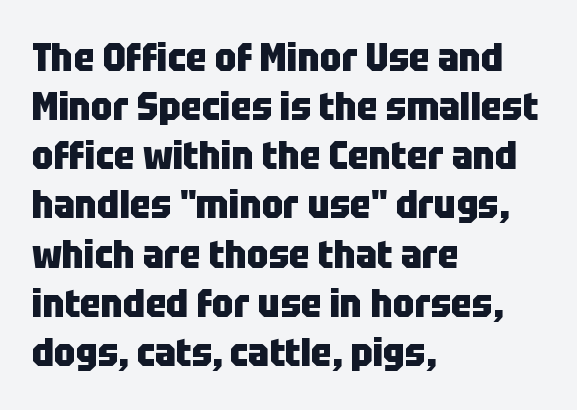
Q: Is the text bold? A: Yes.
Q: Is the text italic (slanted)? A: No, it is upright.
Q: Is the typeface a serif or a sans-serif typeface? A: Sans-serif.
Q: Is the text underlined? A: No.
Q: How is the paragraph aligned? A: Left-aligned.
Q: Is the spacing between letters normal or unusually wide? A: Normal.
Q: Is the spacing between lines tight, normal or loose? A: Normal.
Q: Width (condensed, normal, or wide)? A: Condensed.
Q: Stroke contrast? A: Low.
Q: x-height? A: Large.
Q: Monospaced? A: No.
